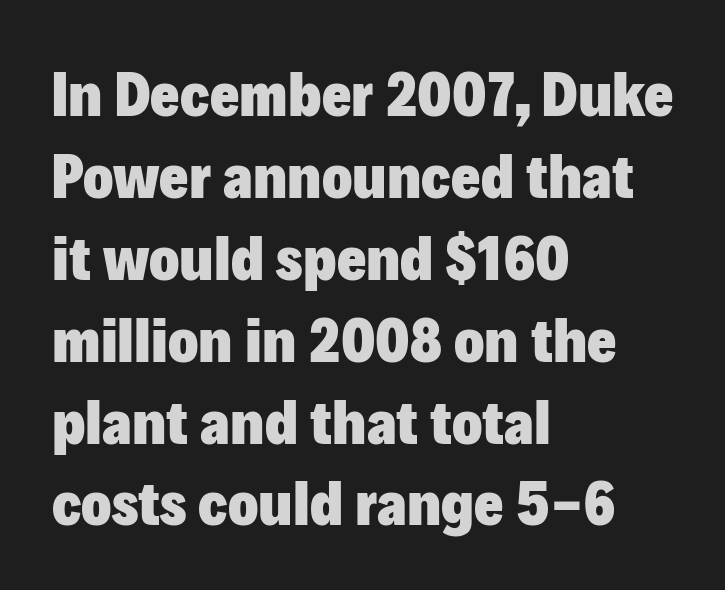
The ragged edge is on the right, which tells us the setting is flush left. Does the weight exceed regular? Yes, all the way to bold. The face used here is proportionally spaced, like ordinary book or web type. Notice how descenders clear the ascenders below comfortably — that's standard leading. Tall strokes in this sample are plumb rather than angled. Has an underline been added? It has not.
